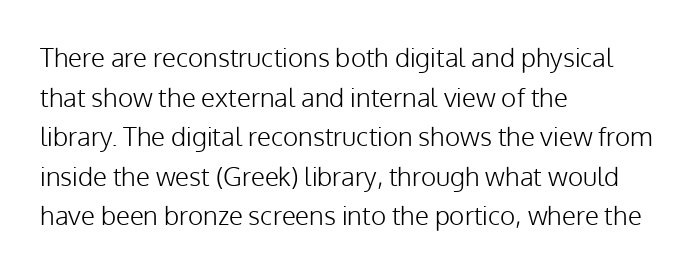
{"italic": "no", "bold": "no", "underline": "no", "align": "left", "line_spacing": "normal", "line_spacing_ratio": 1.52, "letter_spacing": "normal", "letter_spacing_em": 0.0, "glyph_px": 26}
